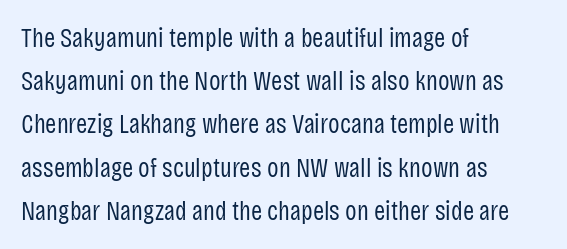
{"italic": "no", "bold": "no", "underline": "no", "align": "left", "line_spacing": "normal", "line_spacing_ratio": 1.6, "letter_spacing": "normal", "letter_spacing_em": 0.0, "glyph_px": 27}
